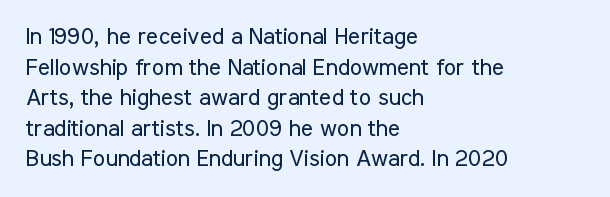
The image shows 23 px text type, upright; set left-aligned, normal line spacing (1.33x), normal letter spacing, not underlined.
